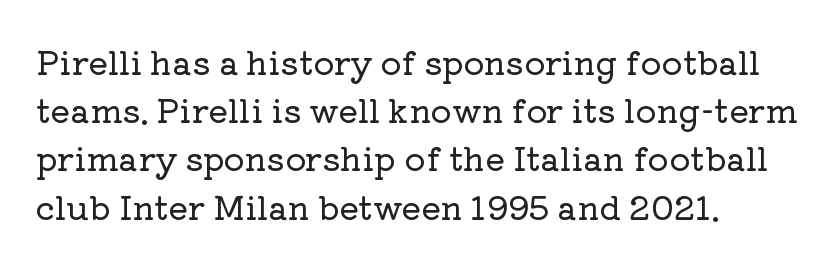
Think of a printed novel: that variable character pitch is what you see here. These lines are set flush left with a ragged right edge. The line texture is even and compact thanks to regular tracking. Just letters on the line, the space beneath them empty. Letterform terminals end in serifs throughout the passage. This sample uses an upright cut, with every glyph sitting square on the baseline.
